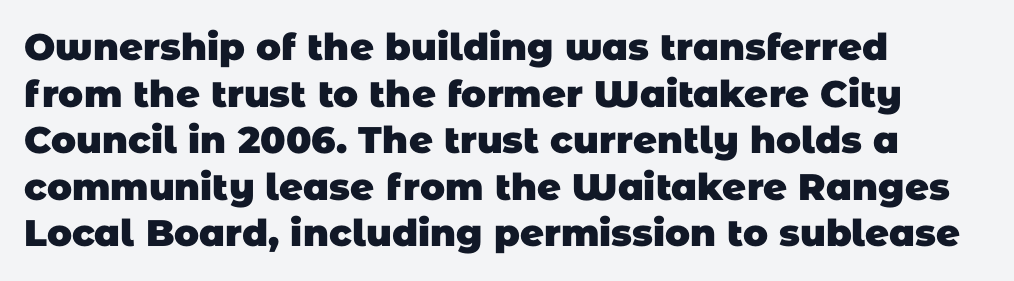
The space beneath each line is pristine and unruled. Compared with an ordinary text face, these strokes are far heavier — a full bold. The face used here is a sans, in the tradition of grotesques and geometrics. Note the varied advance widths — an 'i' is clearly narrower than an 'm'. All the whitespace from short lines collects on the right.
